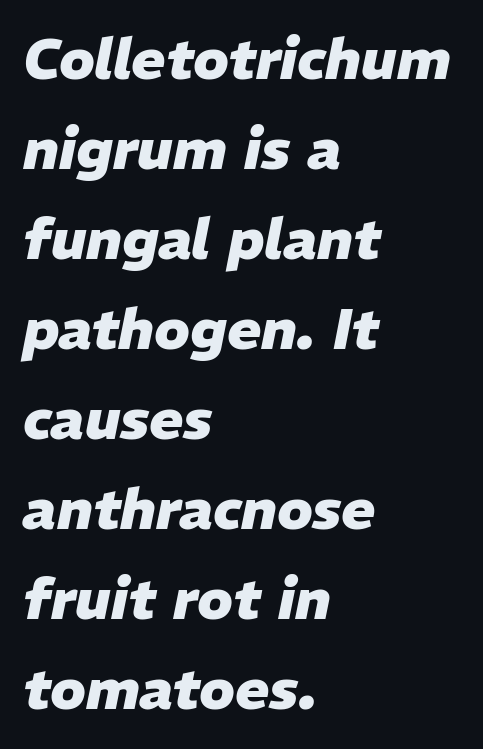
Q: Is the text bold? A: Yes.
Q: Is the text italic (slanted)? A: Yes, it leans right by about 11 degrees.
Q: Is the text underlined? A: No.
Q: How is the paragraph aligned? A: Left-aligned.
Q: Is the spacing between letters normal or unusually wide? A: Normal.
Q: Is the spacing between lines tight, normal or loose? A: Normal.
Q: Width (condensed, normal, or wide)? A: Normal.
Q: Stroke contrast? A: Low.
Q: x-height? A: Medium.
Q: Monospaced? A: No.
